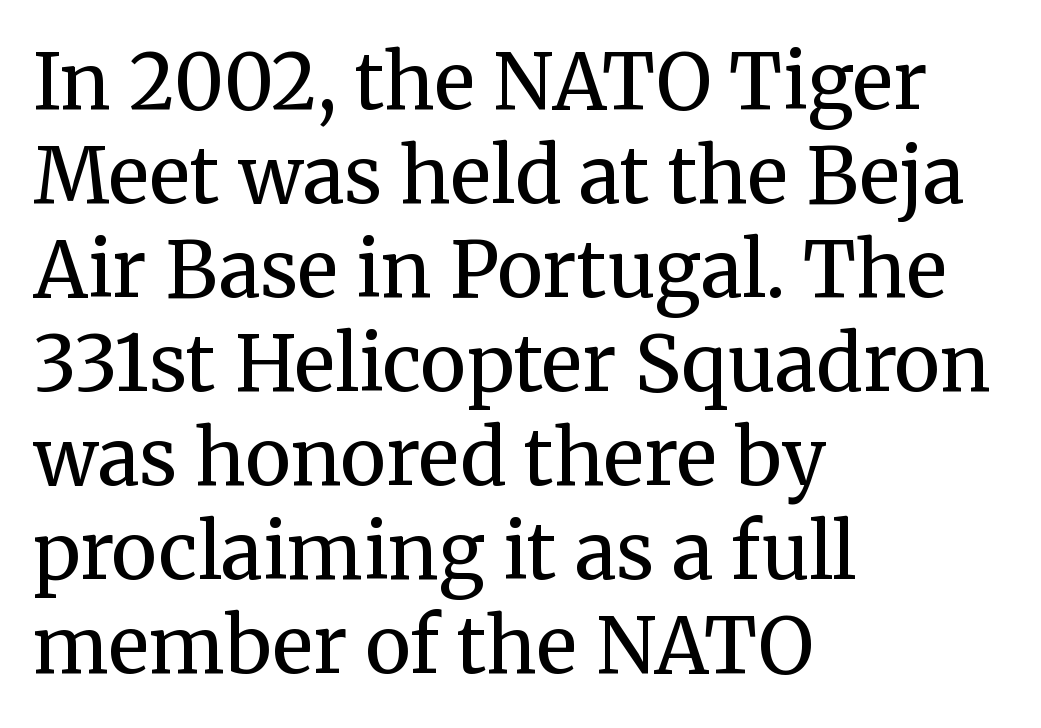
{"serif": "yes", "italic": "no", "bold": "no", "weight": "regular", "width": "normal", "stroke_contrast": "medium", "x_height": "medium", "monospaced": "no", "underline": "no", "align": "left", "line_spacing_ratio": 1.22, "letter_spacing": "normal", "letter_spacing_em": 0.0, "glyph_px": 77}
